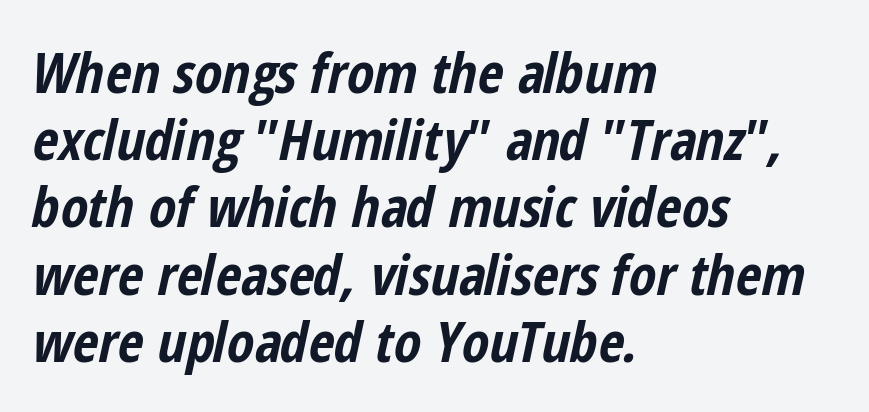
Looks like regular typesetting: each glyph gets only the width it needs. Caption: multi-line text, flush left, ragged right. This sample uses an oblique cut, with every glyph tilted off the vertical. Nobody drew a line under any word here. Plenty of ink on the page — the face is bold. Caption: standard tracking, unaltered.
